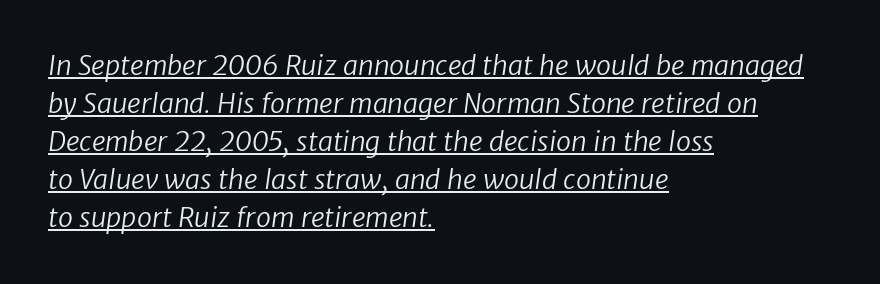
{"bold": "no", "underline": "yes", "align": "left", "line_spacing": "normal", "line_spacing_ratio": 1.41, "letter_spacing": "normal", "letter_spacing_em": 0.0, "glyph_px": 27}
